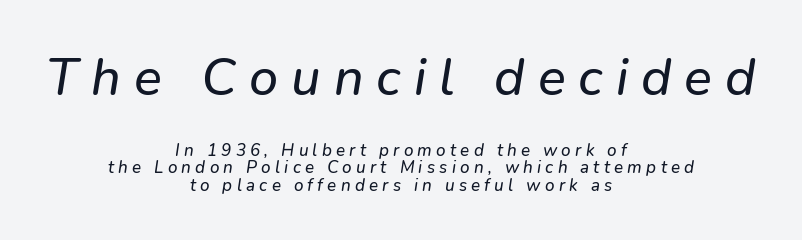
Q: Is the text italic (slanted)? A: Yes, it leans right by about 9 degrees.
Q: Is the text underlined? A: No.
Q: How is the paragraph aligned? A: Centered.
Q: Is the spacing between letters normal or unusually wide? A: Unusually wide.
Q: Is the spacing between lines tight, normal or loose? A: Tight.
Q: Which block of text is set in a larger size, the first (top) or the second (bottom)? A: The first (top) one.
Q: Width (condensed, normal, or wide)? A: Normal.
Q: Stroke contrast? A: Low.
Q: x-height? A: Medium.
Q: Monospaced? A: No.
